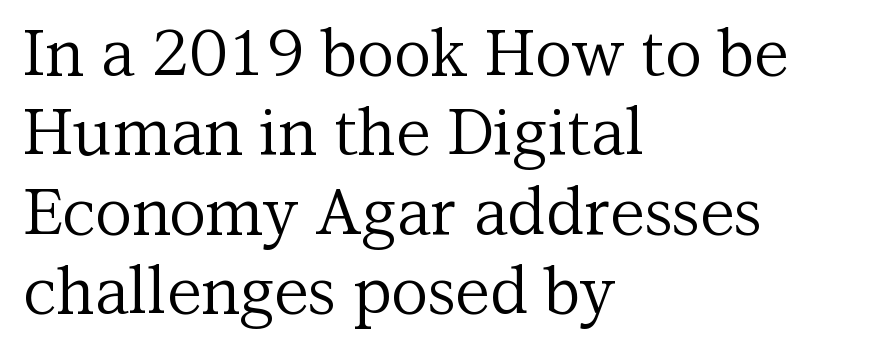
These lines are set flush left with a ragged right edge. The line texture is even and compact thanks to regular tracking. The specimen reads as upright at a glance. The text was rendered using a seriffed face with decorative stroke endings. This sample has the flowing, uneven cadence of proportional lettering.
